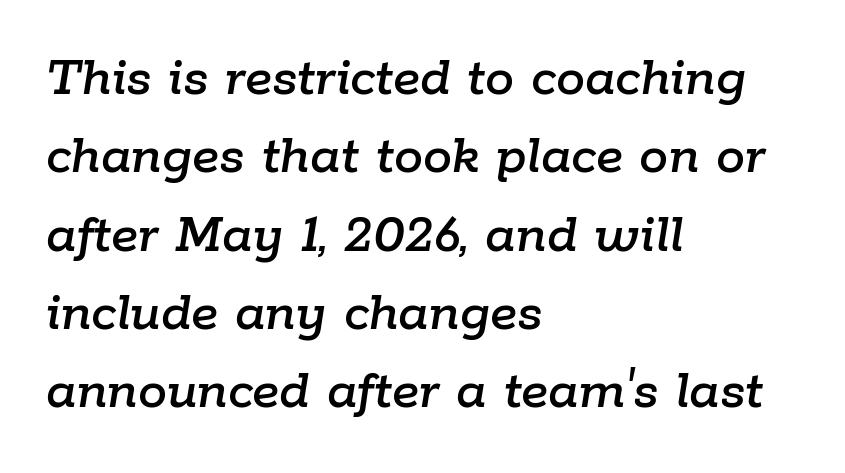
The image shows 58 px text type, italic (leaning right); set left-aligned, normal line spacing (1.35x), normal letter spacing, not underlined; low stroke contrast and a medium x-height.
